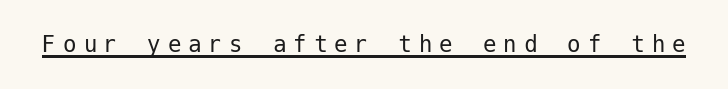
Upright lettering throughout. The sample's only ornament is a line tracing under the words. A quiet, ordinary-to-light weight characterises the typeface. Words appear elongated and porous because spacing is wide.
